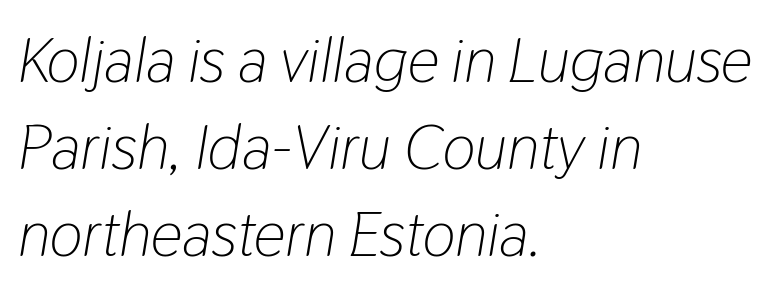
{"italic": "yes", "lean": "right", "slant_degrees": 9, "bold": "no", "weight": "light", "width": "condensed", "stroke_contrast": "low", "x_height": "medium", "monospaced": "no", "underline": "no", "align": "left", "line_spacing": "normal", "line_spacing_ratio": 1.38, "letter_spacing": "normal", "letter_spacing_em": 0.0, "glyph_px": 63}
